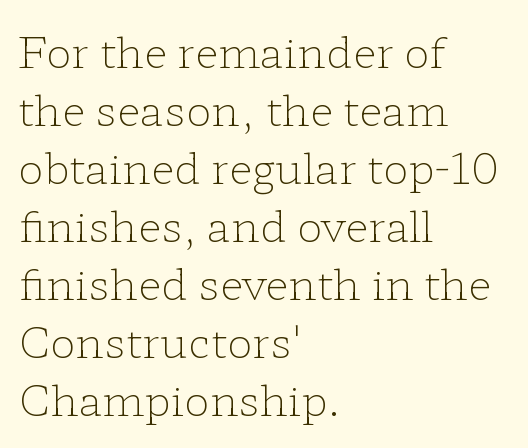
This rendering uses left alignment, leaving the right contour irregular. The letters advance in unequal steps, a hallmark of proportional type. Letters rest on an invisible, unmarked baseline. A serif font was chosen for this passage.
